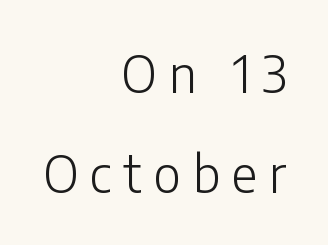
The image shows 50 px light sans-serif type, upright; set right-aligned, loose line spacing (2.0x), unusually wide letter spacing (+0.24 em), not underlined; low stroke contrast and a medium x-height.
